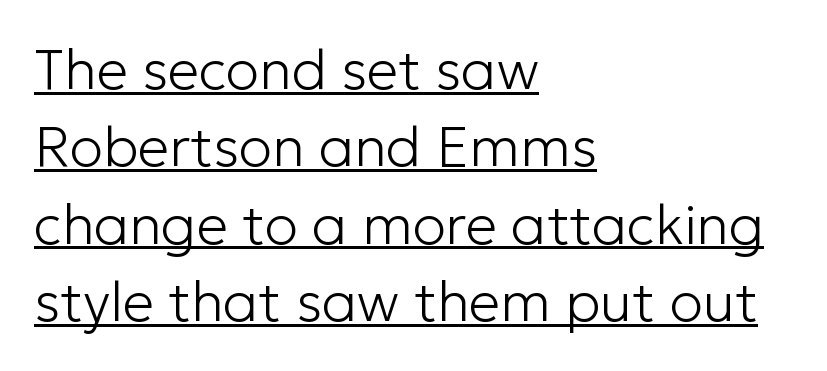
Horizontally, the lines are justified to the leading edge only. Tall strokes in this sample are plumb rather than angled. Successive baselines arrive at the customary interval. Does a line run under the words? Yes, clearly. Heaviness? Minimal to ordinary, like unemphasized prose. Look at the bottom of the vertical strokes: they stop flat, with no serifs.
